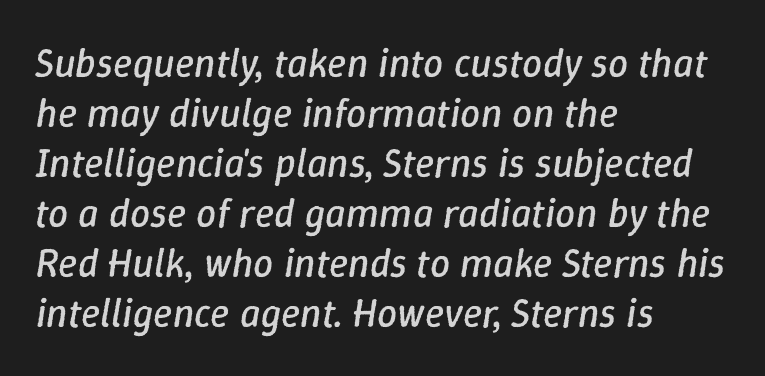
{"italic": "yes", "lean": "right", "slant_degrees": 9, "bold": "no", "weight": "regular", "width": "normal", "stroke_contrast": "low", "x_height": "medium", "monospaced": "no", "underline": "no", "align": "left", "line_spacing": "normal", "line_spacing_ratio": 1.25, "letter_spacing": "normal", "letter_spacing_em": 0.0, "glyph_px": 40}
